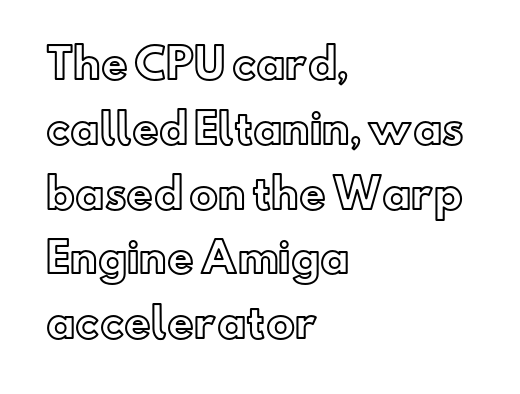
The image shows 41 px text type, upright; set left-aligned, normal line spacing (1.58x), normal letter spacing, not underlined; a small x-height.
